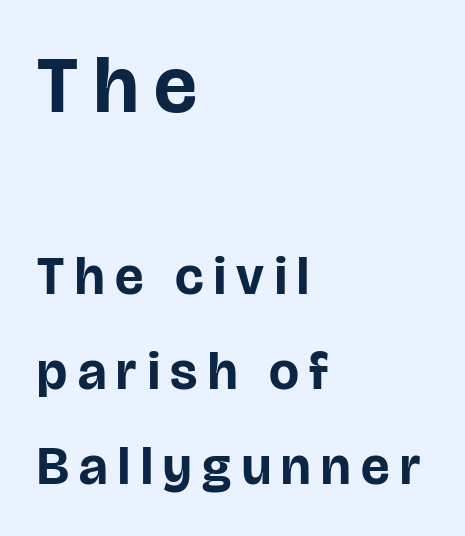
A clean baseline with only descenders dipping below it. The face used here is rendered with a markedly widened letterfit. Do the characters align in a grid? No, the font is proportional. The lines are quadded left. The lettering holds an erect, upright posture throughout.
